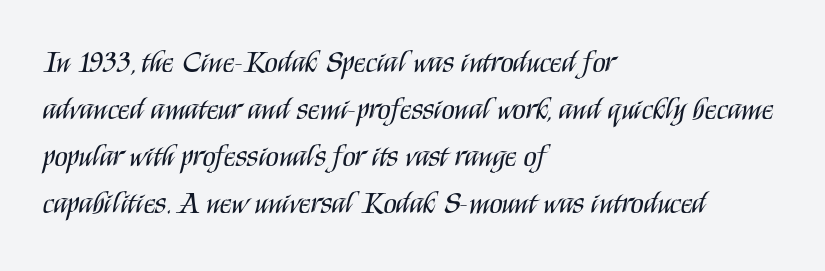
{"serif": "no", "bold": "no", "weight": "regular", "width": "condensed", "stroke_contrast": "medium", "x_height": "large", "monospaced": "no", "underline": "no", "align": "left", "line_spacing": "normal", "line_spacing_ratio": 1.57, "letter_spacing": "normal", "letter_spacing_em": 0.0, "glyph_px": 30}
